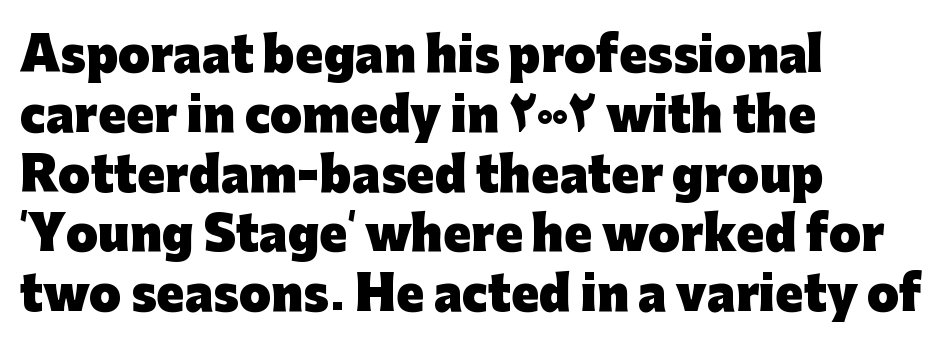
{"serif": "no", "italic": "no", "bold": "yes", "weight": "heavy", "width": "normal", "stroke_contrast": "low", "x_height": "medium", "monospaced": "no", "underline": "no", "align": "left", "line_spacing": "normal", "line_spacing_ratio": 1.3, "letter_spacing": "normal", "letter_spacing_em": 0.0, "glyph_px": 46}
